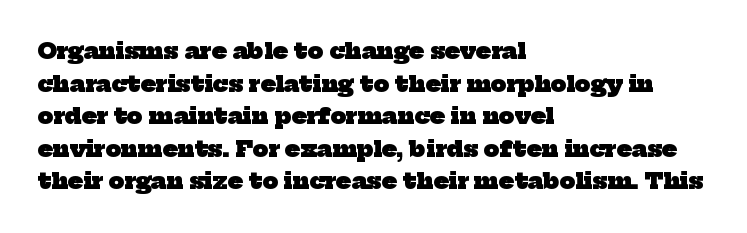
Q: Is the text bold? A: Yes.
Q: Is the text underlined? A: No.
Q: How is the paragraph aligned? A: Left-aligned.
Q: Is the spacing between letters normal or unusually wide? A: Normal.
Q: Is the spacing between lines tight, normal or loose? A: Normal.
